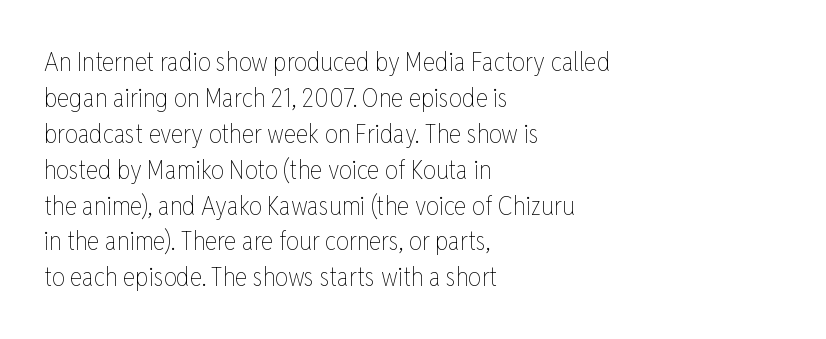
The characters are drawn with everyday or finer stroke widths. Line beginnings align vertically; line endings do not. Rule under the text: the space is simply empty. Words appear dense and cohesive because spacing is normal. Whoever set this chose a conventional vertical rhythm. Rendered with straight, roman letterforms.
